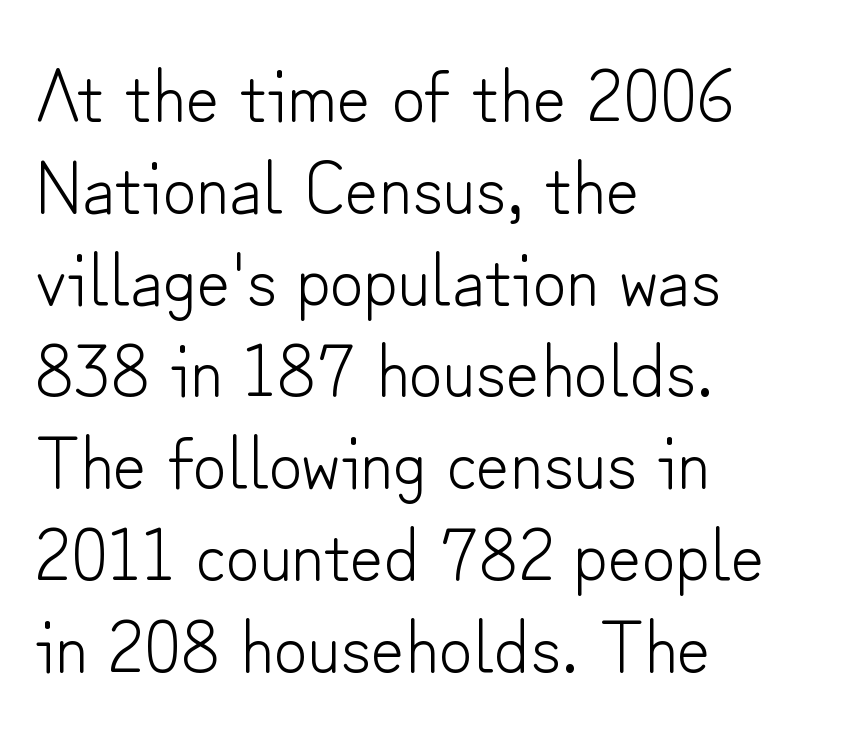
{"serif": "no", "italic": "no", "bold": "no", "weight": "light", "width": "normal", "stroke_contrast": "low", "x_height": "small", "monospaced": "no", "underline": "no", "align": "left", "line_spacing_ratio": 1.24, "letter_spacing": "normal", "letter_spacing_em": 0.0, "glyph_px": 74}
